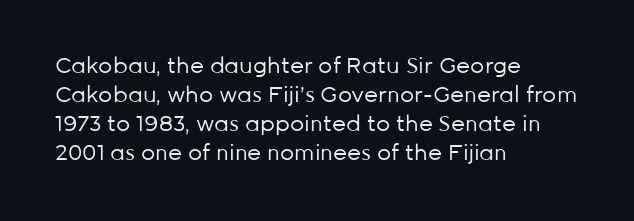
Tall strokes in this sample are plumb rather than angled. The passage shown has conventional tracking throughout. Every row of glyphs begins at an identical x-position on the left. A normal amount of white space separates one row of letters from the next. Type without underlining.
